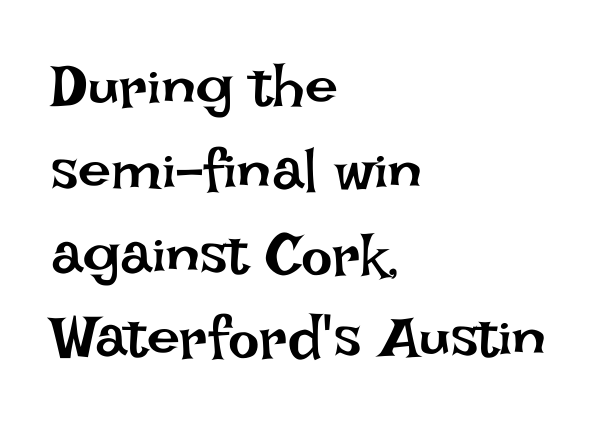
{"italic": "no", "bold": "no", "weight": "regular", "width": "normal", "stroke_contrast": "low", "x_height": "large", "monospaced": "no", "underline": "no", "align": "left", "line_spacing": "normal", "line_spacing_ratio": 1.42, "letter_spacing": "normal", "letter_spacing_em": 0.0, "glyph_px": 59}
